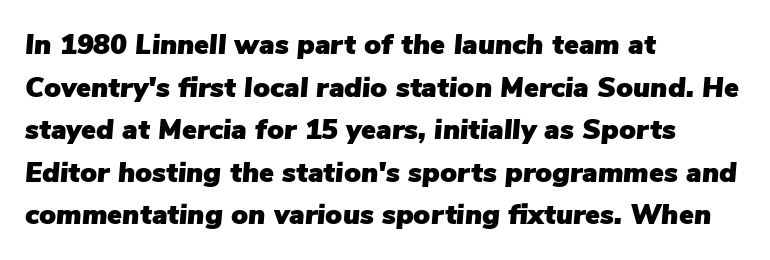
Q: Is the text italic (slanted)? A: Yes, it leans right by about 5 degrees.
Q: Is the text underlined? A: No.
Q: How is the paragraph aligned? A: Left-aligned.
Q: Is the spacing between letters normal or unusually wide? A: Normal.
Q: Is the spacing between lines tight, normal or loose? A: Normal.
Q: Width (condensed, normal, or wide)? A: Normal.
Q: Stroke contrast? A: Low.
Q: x-height? A: Medium.
Q: Monospaced? A: No.
